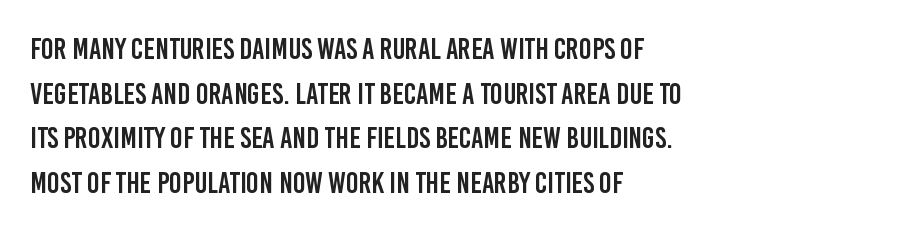
A sans-serif font was chosen for this passage. Reading down the column, the eye jumps a familiar distance to each next line. The compositor pushed each line to the left boundary. A typesetter would call this zero additional tracking. Italic: no, the glyphs are upright roman. Do the characters align in a grid? No, the font is proportional.
